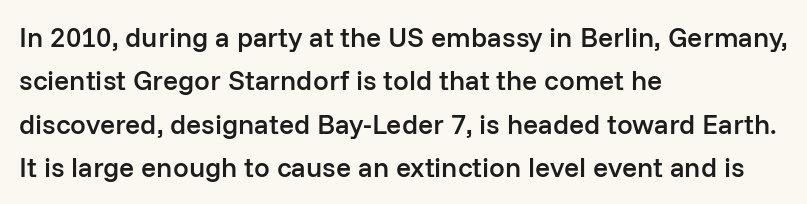
{"serif": "no", "italic": "no", "bold": "semi", "weight": "semibold", "width": "normal", "stroke_contrast": "low", "x_height": "medium", "monospaced": "no", "underline": "no", "align": "left", "line_spacing": "normal", "line_spacing_ratio": 1.55, "letter_spacing": "normal", "letter_spacing_em": 0.0, "glyph_px": 28}
